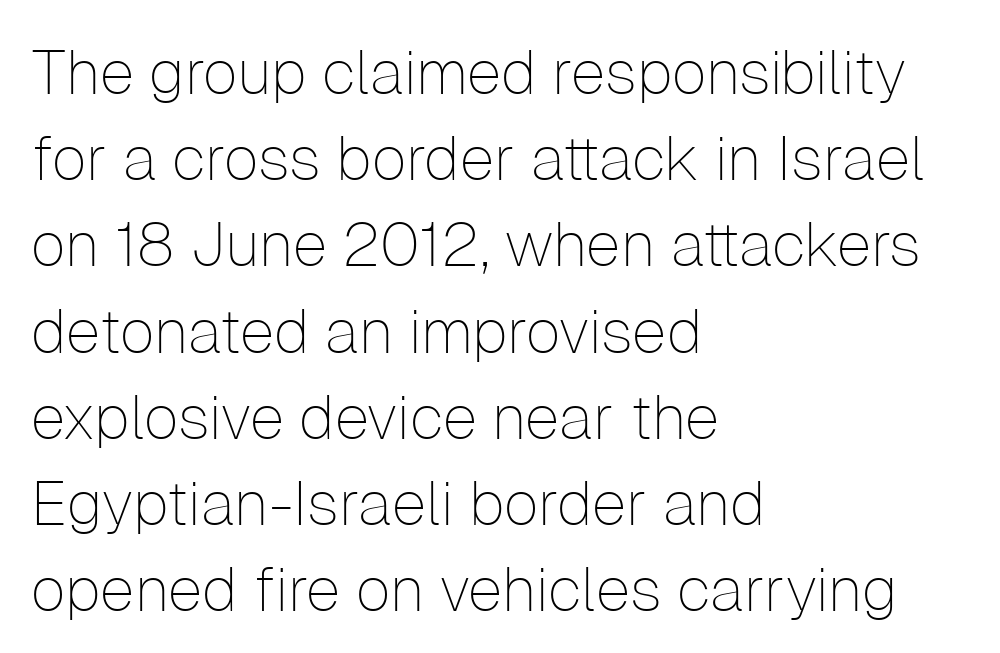
The strip under each line holds only bare page. Is this a heavy cut? Hardly; it is regular or lighter. The passage is arranged the way most books set body copy — flush left. I'd call this a sans setting — the letters go barefoot.
